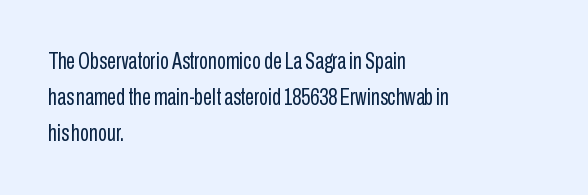
{"italic": "no", "bold": "no", "underline": "no", "align": "left", "line_spacing": "normal", "line_spacing_ratio": 1.57, "letter_spacing": "normal", "letter_spacing_em": 0.0, "glyph_px": 23}
